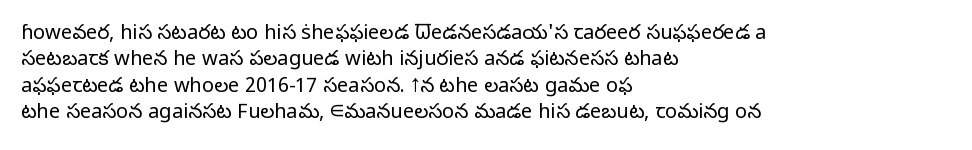
Q: Is the text bold? A: No.
Q: Is the text italic (slanted)? A: No, it is upright.
Q: Is the text underlined? A: No.
Q: How is the paragraph aligned? A: Left-aligned.
Q: Is the spacing between letters normal or unusually wide? A: Normal.
Q: Is the spacing between lines tight, normal or loose? A: Normal.
